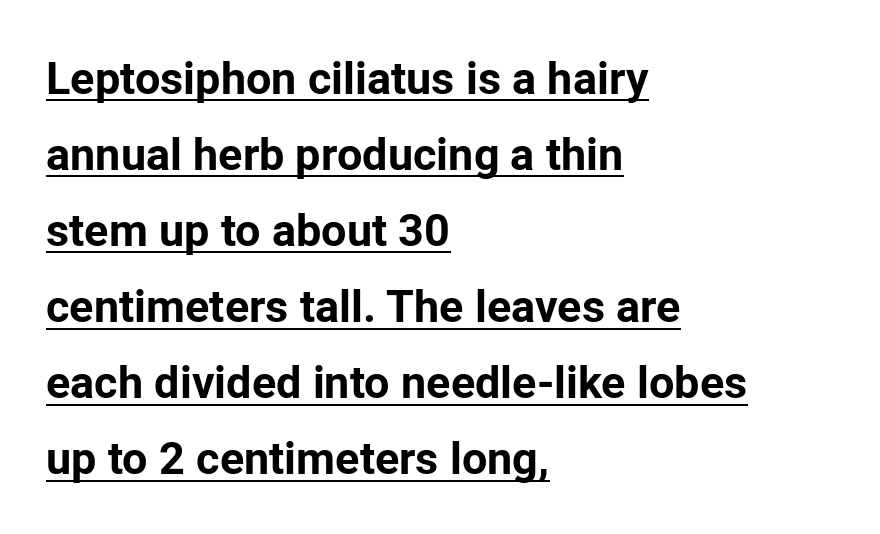
The font family rendered here belongs to the sans-serif group. Character widths vary here, with narrow letters taking less room than wide ones. There is no visible air inserted between adjacent glyphs. Quick note: not italic, upright. Notice how a bar underscores the lettering throughout. The glyphs have the mass of a bold cut.
